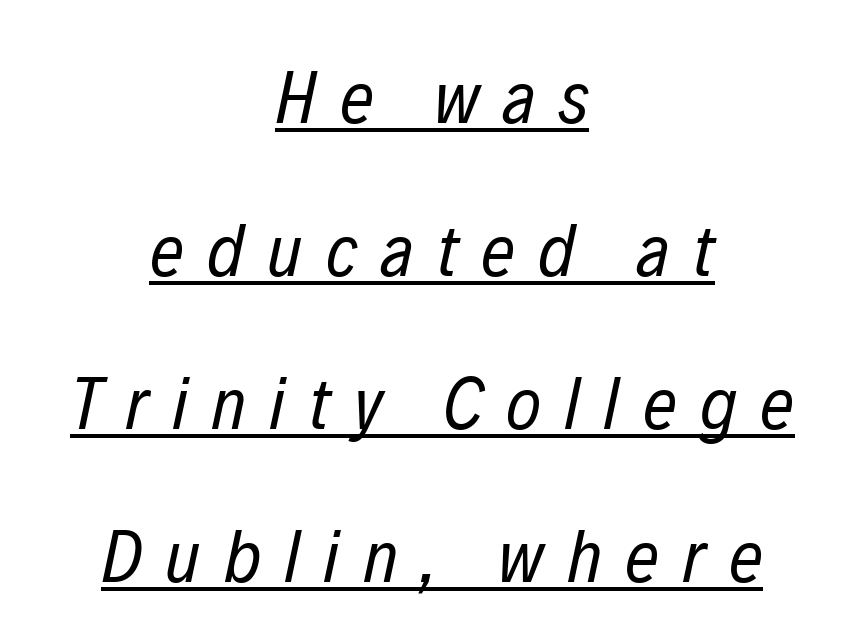
In terms of posture, this sample is oblique. Tracking value appears strongly positive — letters spread wide. The specimen includes a rule beneath the text block's lines. Note the varied advance widths — an 'i' is clearly narrower than an 'm'. Each new line begins a long way beneath the previous one. These lines are centered, leaving both edges ragged.
